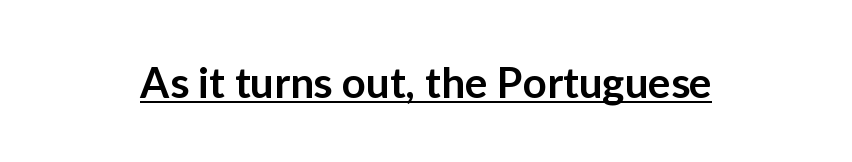
You could not count columns in this text — the font is proportionally spaced. Look at the bottom of the vertical strokes: they stop flat, with no serifs. Does the lettering tilt? It doesn't — this is upright. The sample's only ornament is a line tracing under the words. There is no visible air inserted between adjacent glyphs.
